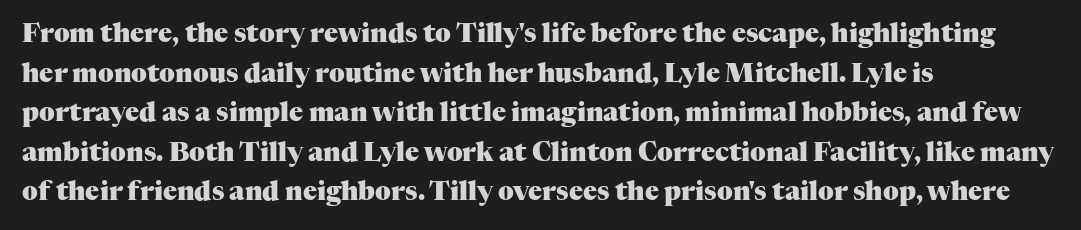
Q: Is the text bold? A: Yes.
Q: Is the text italic (slanted)? A: No, it is upright.
Q: Is the text underlined? A: No.
Q: How is the paragraph aligned? A: Left-aligned.
Q: Is the spacing between letters normal or unusually wide? A: Normal.
Q: Is the spacing between lines tight, normal or loose? A: Normal.
